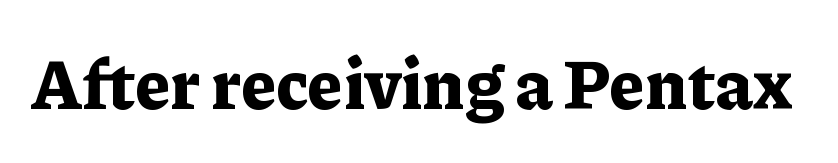
Q: Is the text bold? A: Yes.
Q: Is the text italic (slanted)? A: No, it is upright.
Q: Is the typeface a serif or a sans-serif typeface? A: Serif.
Q: Is the text underlined? A: No.
Q: Is the spacing between letters normal or unusually wide? A: Normal.
Q: Width (condensed, normal, or wide)? A: Normal.
Q: Stroke contrast? A: Low.
Q: x-height? A: Medium.
Q: Monospaced? A: No.
